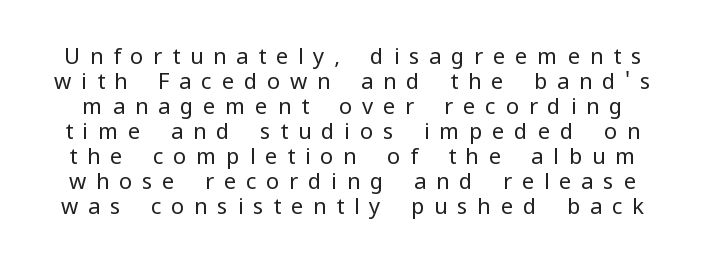
The image shows 22 px text type, upright; set tight line spacing (1.14x), unusually wide letter spacing (+0.44 em), not underlined.
